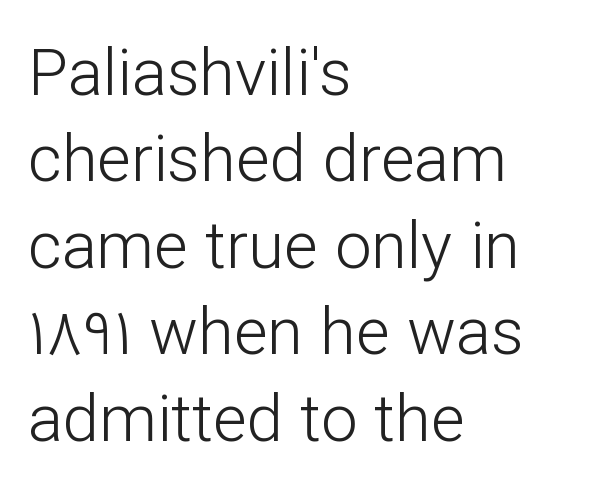
The image shows 65 px light sans-serif type, upright; set left-aligned, normal line spacing (1.33x), normal letter spacing, not underlined; low stroke contrast and a medium x-height.
